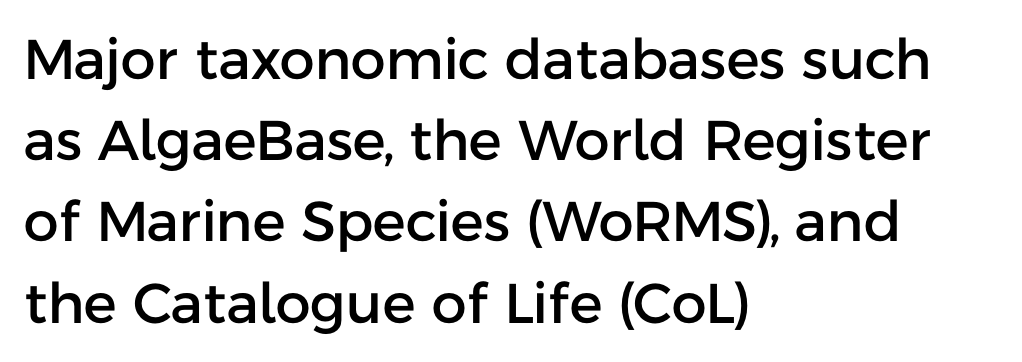
{"serif": "no", "italic": "no", "width": "normal", "stroke_contrast": "low", "x_height": "medium", "monospaced": "no", "underline": "no", "align": "left", "line_spacing": "normal", "line_spacing_ratio": 1.45, "letter_spacing": "normal", "letter_spacing_em": 0.0, "glyph_px": 56}
